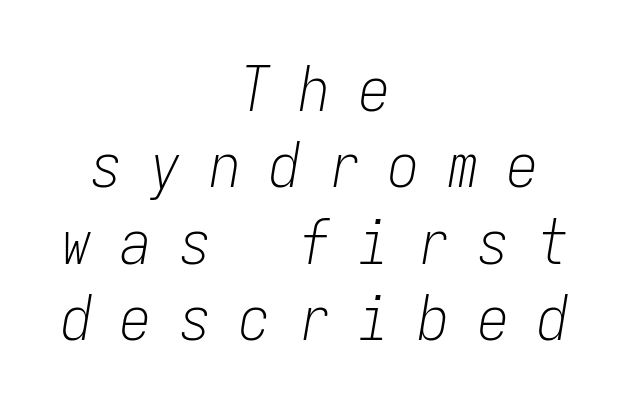
Q: Is the text bold? A: No.
Q: Is the text italic (slanted)? A: Yes, it leans right by about 9 degrees.
Q: Is the text underlined? A: No.
Q: How is the paragraph aligned? A: Centered.
Q: Is the spacing between letters normal or unusually wide? A: Unusually wide.
Q: Width (condensed, normal, or wide)? A: Condensed.
Q: Stroke contrast? A: Low.
Q: x-height? A: Medium.
Q: Monospaced? A: Yes.
